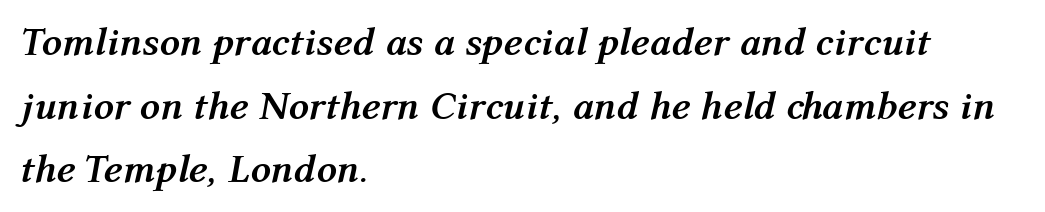
Q: Is the text bold? A: Yes.
Q: Is the text italic (slanted)? A: Yes, it leans right by about 12 degrees.
Q: Is the text underlined? A: No.
Q: How is the paragraph aligned? A: Left-aligned.
Q: Is the spacing between letters normal or unusually wide? A: Normal.
Q: Is the spacing between lines tight, normal or loose? A: Normal.
Q: Width (condensed, normal, or wide)? A: Normal.
Q: Stroke contrast? A: Medium.
Q: x-height? A: Medium.
Q: Monospaced? A: No.
